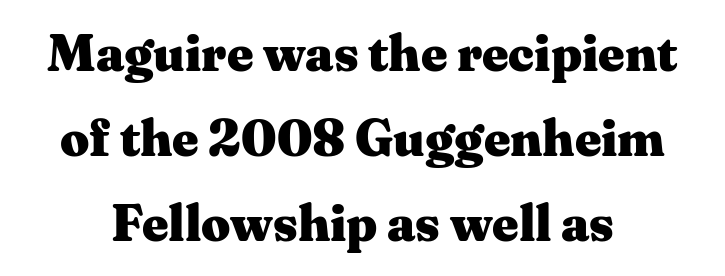
Default kerning and tracking; the words read as compact shapes. These lines stack symmetrically, like a column narrowing and widening about its center. The glyphs are unaccompanied by any horizontal stroke below them. A serif font was chosen for this passage. The face used here is proportionally spaced, like ordinary book or web type.
